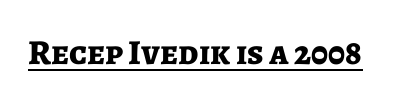
Letterform terminals end flat and unadorned throughout the passage. Observe the ordinary spacing: letters are neighbours, not strangers. Plenty of ink on the page — the face is bold. Varying glyph widths throughout — classic text-font behaviour. The words here are underlined.
